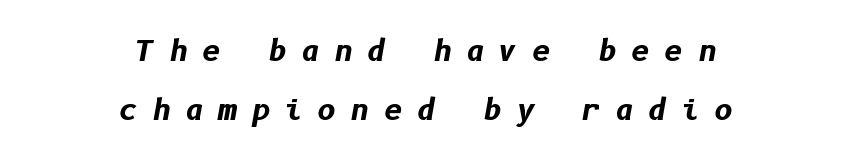
{"italic": "yes", "lean": "right", "slant_degrees": 10, "bold": "yes", "weight": "bold", "width": "normal", "stroke_contrast": "low", "x_height": "medium", "underline": "no", "align": "center", "line_spacing": "loose", "line_spacing_ratio": 2.04, "letter_spacing": "wide", "letter_spacing_em": 0.49, "glyph_px": 29}
